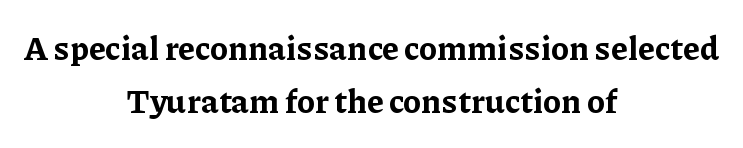
Compared with a flush-left layout, this one balances lines on the center instead. Between one letter and the next there's only the usual sliver of space. This rendering features lettering with no underline. These lines are rendered in a variable-pitch font. A full-strength bold gives these letters their thick strokes. Evenly set lines give the paragraph a standard silhouette.
